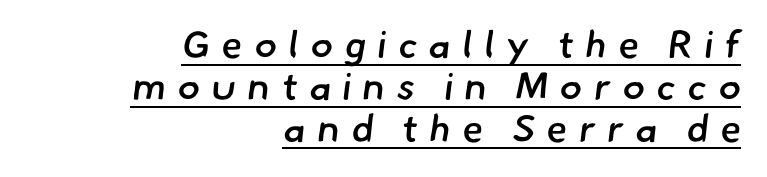
Q: Is the text bold? A: Semi-bold.
Q: Is the typeface a serif or a sans-serif typeface? A: Sans-serif.
Q: Is the text underlined? A: Yes.
Q: How is the paragraph aligned? A: Right-aligned.
Q: Is the spacing between letters normal or unusually wide? A: Unusually wide.
Q: Is the spacing between lines tight, normal or loose? A: Tight.
Q: Width (condensed, normal, or wide)? A: Normal.
Q: Stroke contrast? A: Low.
Q: x-height? A: Small.
Q: Monospaced? A: No.
